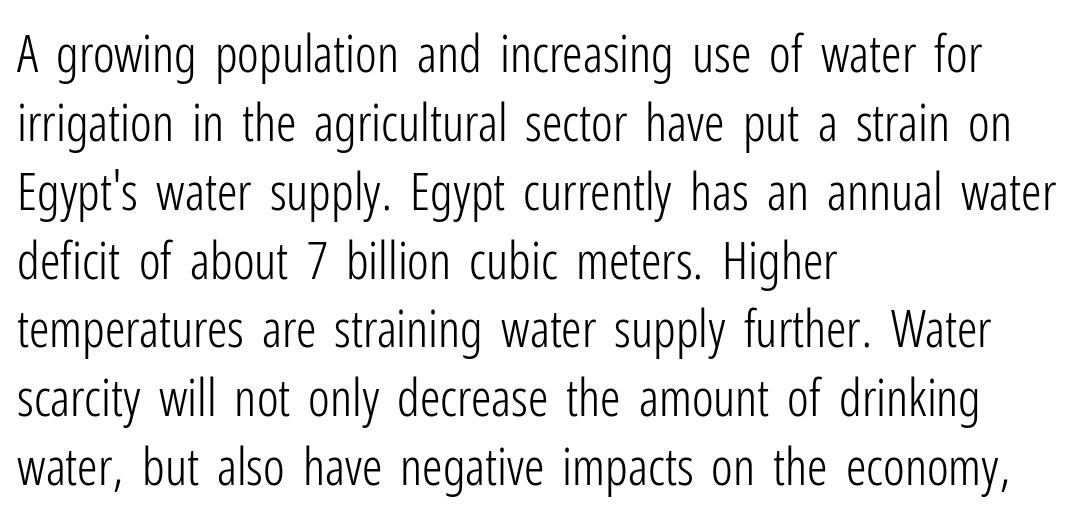
The image shows 51 px light, condensed sans-serif type, upright; set left-aligned, normal line spacing (1.35x), normal letter spacing, not underlined; low stroke contrast and a medium x-height.
